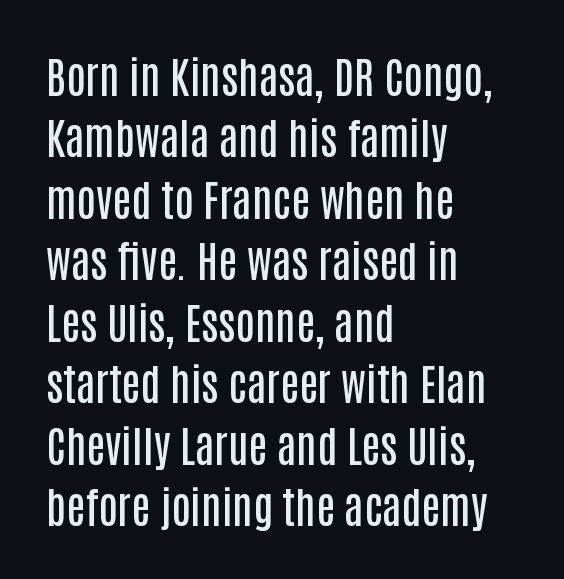
Q: Is the text bold? A: Semi-bold.
Q: Is the text italic (slanted)? A: No, it is upright.
Q: Is the typeface a serif or a sans-serif typeface? A: Sans-serif.
Q: Is the text underlined? A: No.
Q: How is the paragraph aligned? A: Left-aligned.
Q: Is the spacing between letters normal or unusually wide? A: Normal.
Q: Is the spacing between lines tight, normal or loose? A: Normal.
Q: Width (condensed, normal, or wide)? A: Condensed.
Q: Stroke contrast? A: Low.
Q: x-height? A: Large.
Q: Monospaced? A: No.
